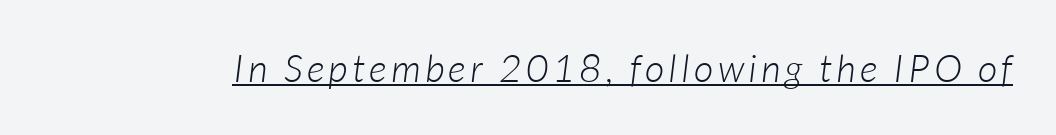
The image shows 38 px light type, italic (leaning right); set underlined; low stroke contrast and a medium x-height.
